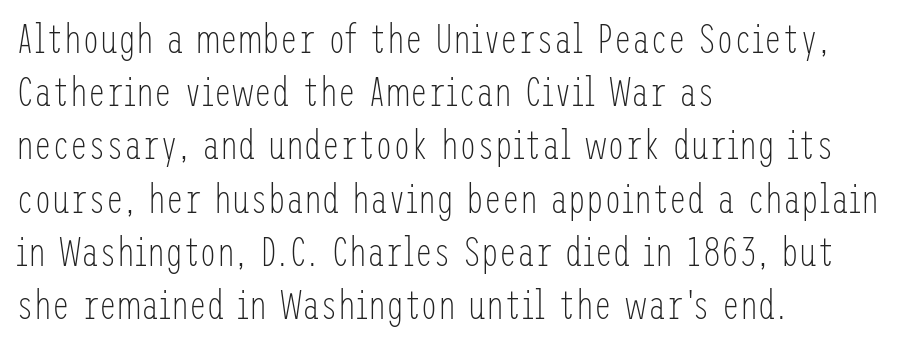
Letters rest on an invisible, unmarked baseline. Ascenders rise straight up at ninety degrees. Leading matches the norm, producing a regular column. Line starts are locked; line ends wander.
